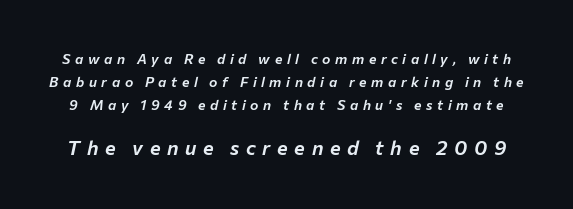
The image shows 20 px text type, italic (leaning right); set normal line spacing (1.64x), unusually wide letter spacing (+0.33 em), not underlined; the second (bottom) block is 1.43x larger.
